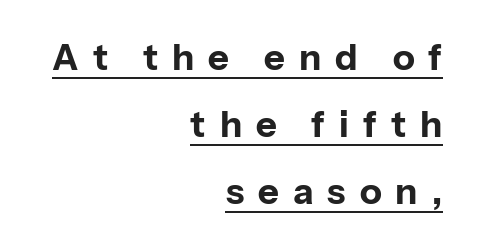
Q: Is the text bold? A: Yes.
Q: Is the text italic (slanted)? A: No, it is upright.
Q: Is the typeface a serif or a sans-serif typeface? A: Sans-serif.
Q: Is the text underlined? A: Yes.
Q: How is the paragraph aligned? A: Right-aligned.
Q: Is the spacing between letters normal or unusually wide? A: Unusually wide.
Q: Width (condensed, normal, or wide)? A: Normal.
Q: Stroke contrast? A: Low.
Q: x-height? A: Medium.
Q: Monospaced? A: No.
